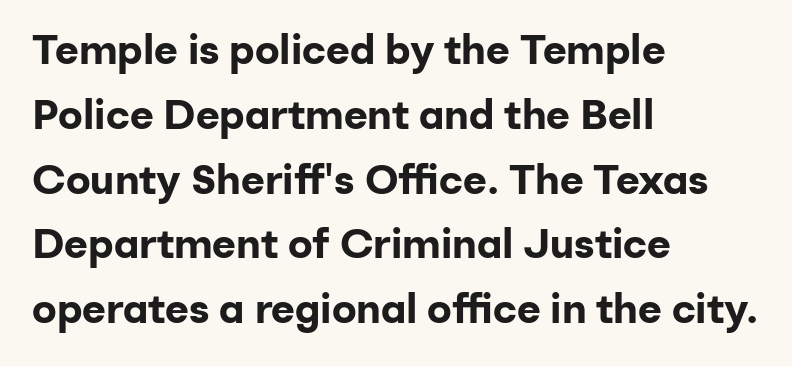
This rendering features lettering with no underline. Here the designer chose a conventional face with non-uniform glyph widths. The letterforms sit shoulder to shoulder at normal distance. The passage is arranged the way most books set body copy — flush left.
